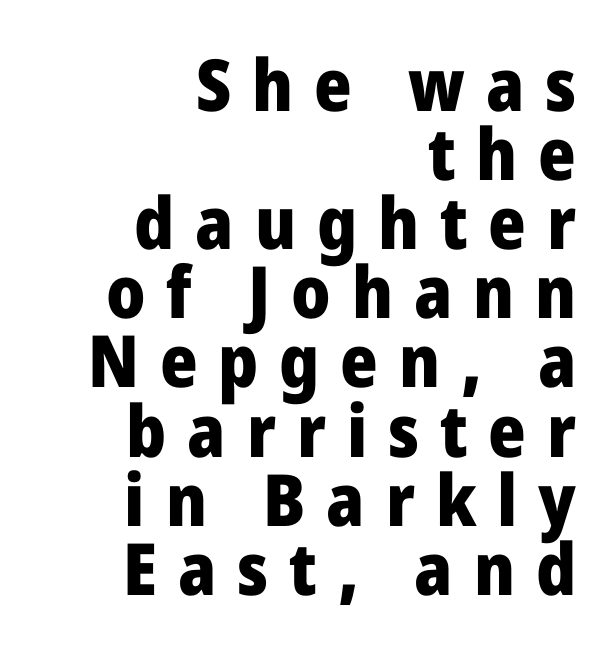
Is the letter spacing exaggerated? Yes — the characters are pushed far apart. The designer dialed line spacing down below the default. The rendering anchors every line to the right-hand side. The passage shown is typeset with a sans-serif family. Character widths vary here, with narrow letters taking less room than wide ones.
